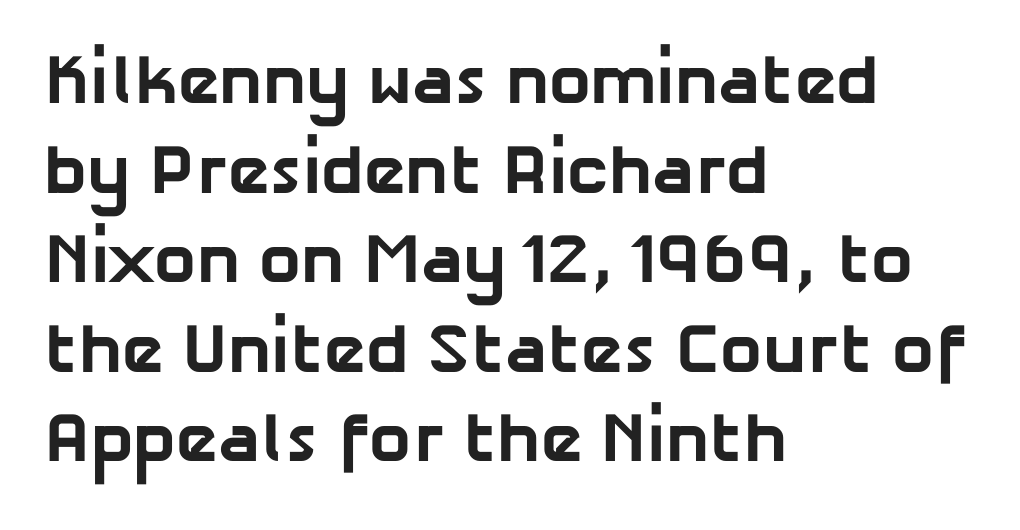
{"serif": "no", "bold": "yes", "weight": "bold", "width": "normal", "stroke_contrast": "low", "x_height": "medium", "monospaced": "no", "underline": "no", "align": "left", "line_spacing": "normal", "line_spacing_ratio": 1.28, "letter_spacing": "normal", "letter_spacing_em": 0.0, "glyph_px": 70}
